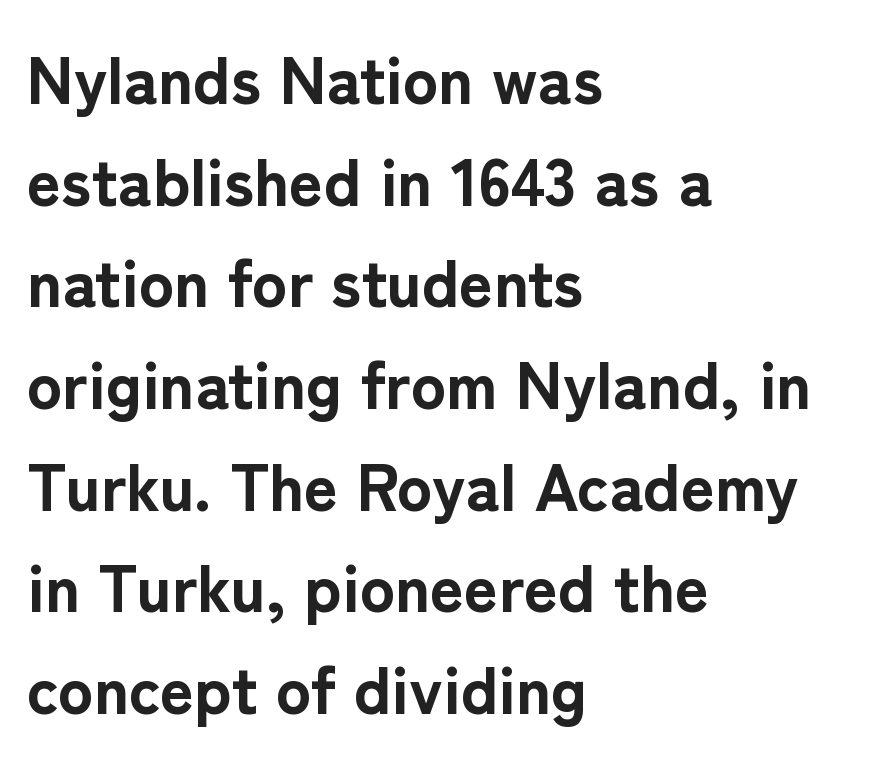
The image shows 66 px bold sans-serif type, upright; set left-aligned, normal line spacing (1.54x), normal letter spacing, not underlined; low stroke contrast and a medium x-height.
